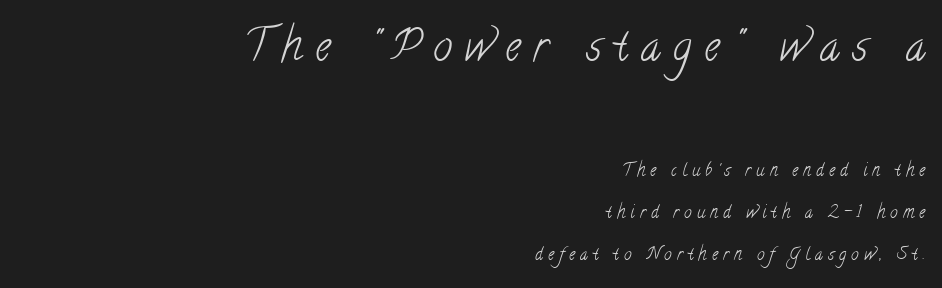
{"serif": "yes", "bold": "no", "weight": "light", "width": "condensed", "stroke_contrast": "low", "x_height": "small", "monospaced": "no", "underline": "no", "align": "right", "line_spacing": "loose", "line_spacing_ratio": 2.48, "letter_spacing": "wide", "letter_spacing_em": 0.3, "larger_block": "first", "size_ratio": 2.53, "glyph_px": 43}
